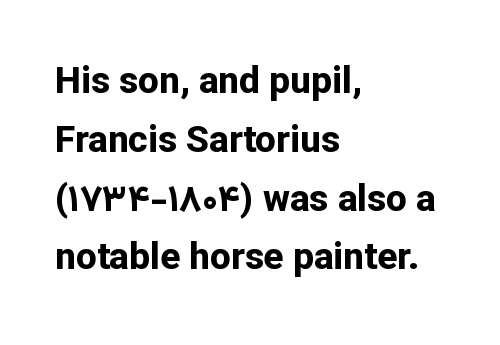
Each word holds together tightly as a unit, with standard inter-letter gaps. The space directly below the letters is spotless. Every letter is thick-stroked: bold, no question. These lines were composed using upright roman letters. Is there much room between lines? A standard amount, neither cramped nor airy. Are there feet on the stems? There aren't — it's a sans.
